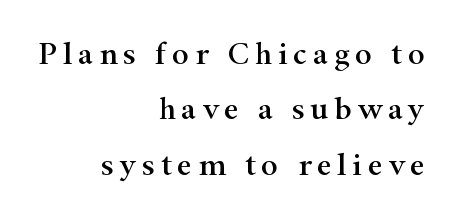
The setting favours the right margin, as signatures and pull-quotes sometimes do. In terms of letterform style, serifs are clearly present. The glyphs are unaccompanied by any horizontal stroke below them. Posture: straight, roman, zero tilt. Here the designer chose a conventional face with non-uniform glyph widths.
